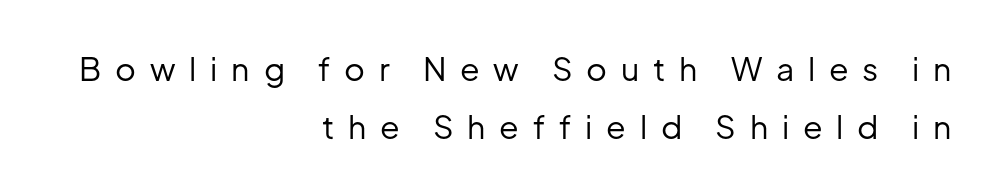
Q: Is the text bold? A: No.
Q: Is the text italic (slanted)? A: No, it is upright.
Q: Is the typeface a serif or a sans-serif typeface? A: Sans-serif.
Q: Is the text underlined? A: No.
Q: How is the paragraph aligned? A: Right-aligned.
Q: Is the spacing between letters normal or unusually wide? A: Unusually wide.
Q: Width (condensed, normal, or wide)? A: Normal.
Q: Stroke contrast? A: Low.
Q: x-height? A: Medium.
Q: Monospaced? A: No.
